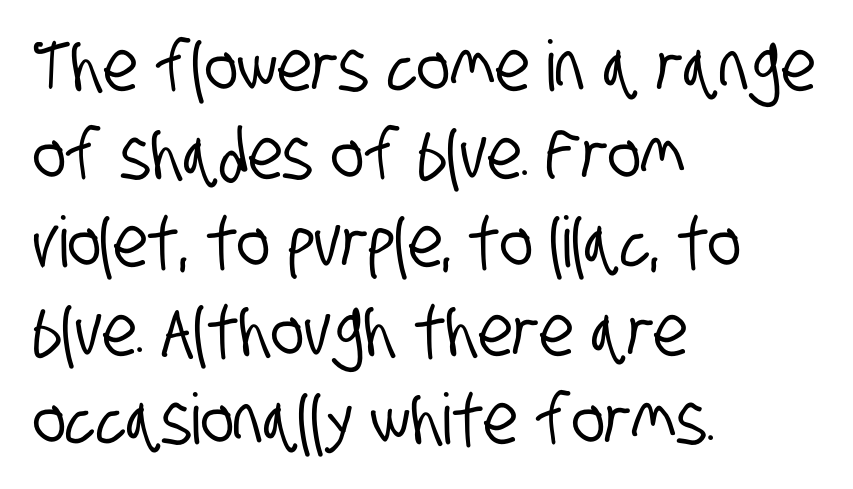
The image shows 70 px condensed sans-serif type; set left-aligned, normal line spacing (1.26x), normal letter spacing, not underlined; low stroke contrast and a large x-height.
